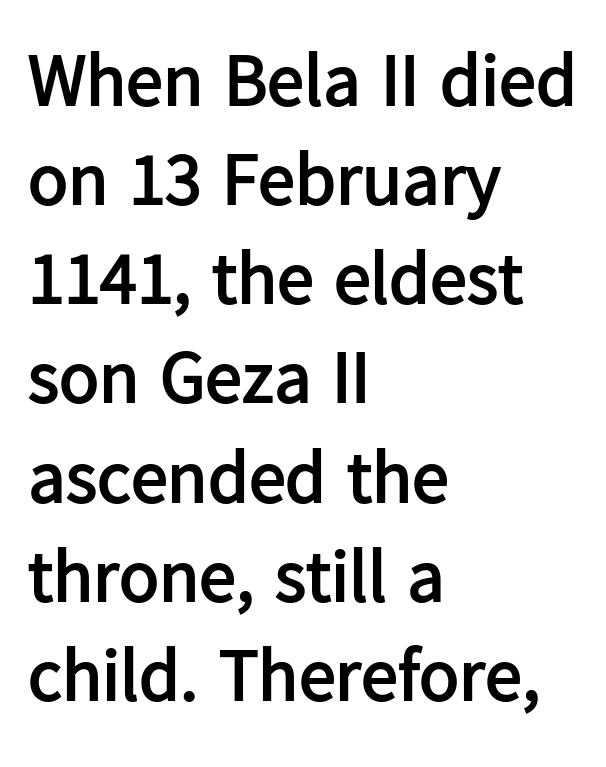
Where is the straight margin? On the left. Just letters on the line, the space beneath them empty. Compared with typical body copy, the letter spacing here is the same. Italic? Not at all — the glyphs are vertical.
